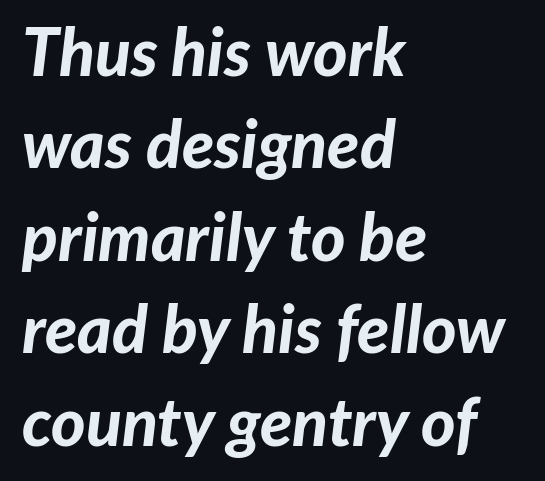
{"italic": "yes", "lean": "right", "slant_degrees": 7, "bold": "yes", "weight": "bold", "width": "normal", "stroke_contrast": "low", "x_height": "medium", "monospaced": "no", "underline": "no", "align": "left", "line_spacing": "normal", "line_spacing_ratio": 1.4, "letter_spacing": "normal", "letter_spacing_em": 0.0, "glyph_px": 66}
